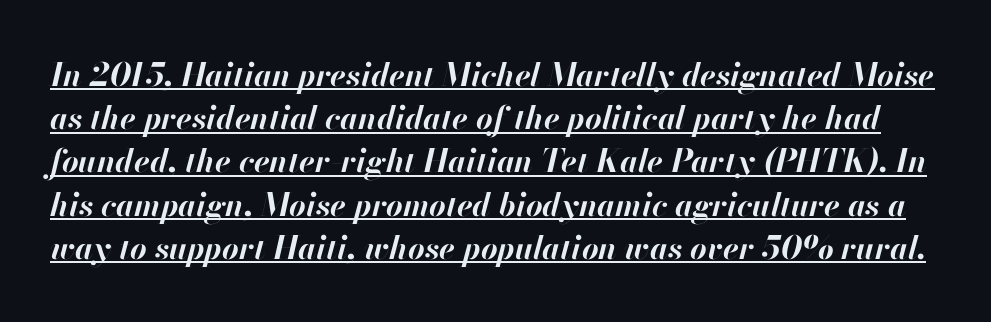
Q: Is the text bold? A: Yes.
Q: Is the text italic (slanted)? A: Yes, it leans right by about 13 degrees.
Q: Is the text underlined? A: Yes.
Q: Is the spacing between letters normal or unusually wide? A: Normal.
Q: Is the spacing between lines tight, normal or loose? A: Normal.
Q: Width (condensed, normal, or wide)? A: Normal.
Q: Stroke contrast? A: High.
Q: x-height? A: Small.
Q: Monospaced? A: No.
